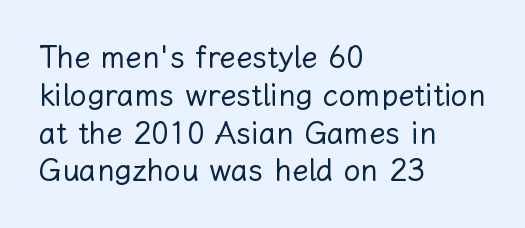
The strip under each line holds only bare page. The block of text has a typical density, with ordinary space between rows. The typography opts for an upright posture over an oblique one. The lines in this sample share a left origin and differ only in where they stop.
